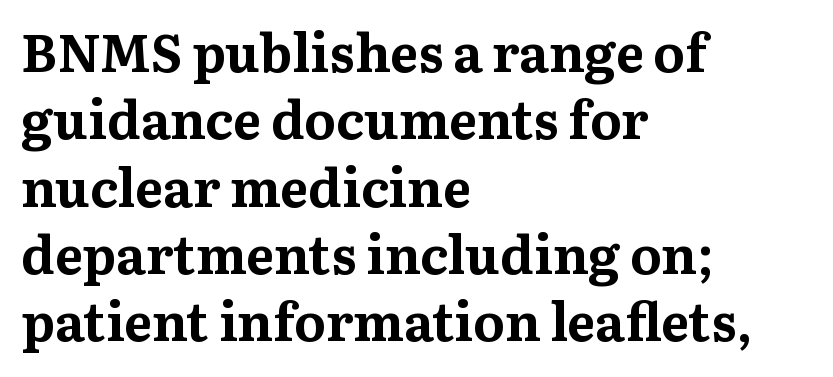
Q: Is the text bold? A: Yes.
Q: Is the text italic (slanted)? A: No, it is upright.
Q: Is the typeface a serif or a sans-serif typeface? A: Serif.
Q: Is the text underlined? A: No.
Q: How is the paragraph aligned? A: Left-aligned.
Q: Is the spacing between letters normal or unusually wide? A: Normal.
Q: Is the spacing between lines tight, normal or loose? A: Normal.
Q: Width (condensed, normal, or wide)? A: Normal.
Q: Stroke contrast? A: Medium.
Q: x-height? A: Medium.
Q: Monospaced? A: No.
